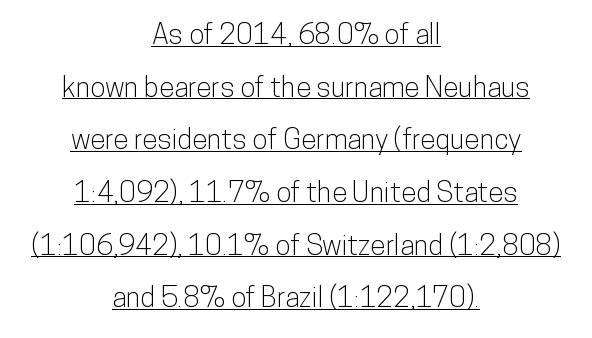
The image shows 28 px condensed sans-serif type, upright; set centered, line spacing 1.88x, normal letter spacing, underlined; low stroke contrast and a medium x-height.
